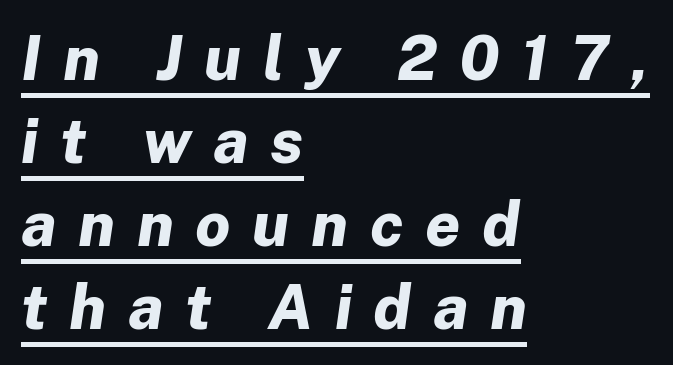
The image shows 62 px bold type, italic (leaning right); set left-aligned, normal line spacing (1.34x), unusually wide letter spacing (+0.35 em), underlined; low stroke contrast and a medium x-height.
